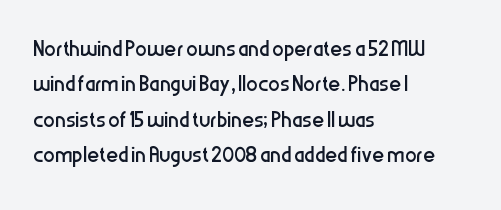
Q: Is the text bold? A: No.
Q: Is the text italic (slanted)? A: No, it is upright.
Q: Is the typeface a serif or a sans-serif typeface? A: Sans-serif.
Q: Is the text underlined? A: No.
Q: How is the paragraph aligned? A: Left-aligned.
Q: Is the spacing between letters normal or unusually wide? A: Normal.
Q: Width (condensed, normal, or wide)? A: Condensed.
Q: Stroke contrast? A: Low.
Q: x-height? A: Medium.
Q: Monospaced? A: No.
